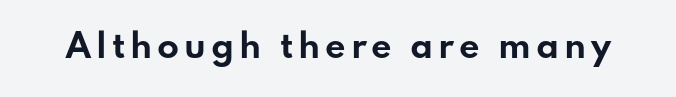
{"serif": "no", "italic": "no", "bold": "yes", "weight": "bold", "width": "wide", "stroke_contrast": "low", "x_height": "small", "monospaced": "no", "underline": "no", "glyph_px": 32}
